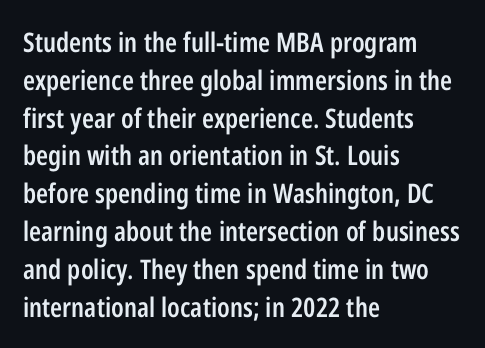
The image shows 27 px text type, upright; set left-aligned, normal line spacing (1.4x), normal letter spacing, not underlined.
